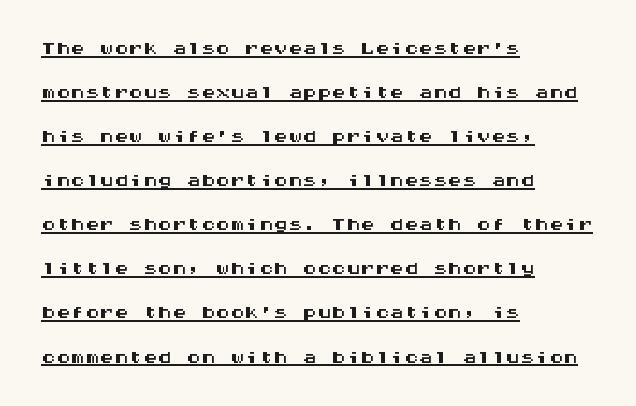
In terms of letterspacing, this is plain default setting. This sample is left-justified, so line endings fall wherever the words run out. Horizontal bands of white between lines are of average thickness. Spacing verdict: monospaced, one width for all characters. A sans-serif font was chosen for this passage. Rendered with straight, roman letterforms.
